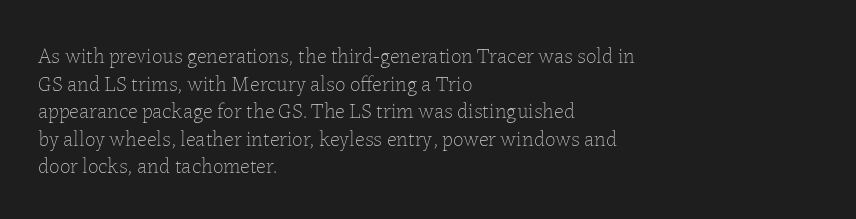
Teacher's note: observe the even left margin — that is flush-left alignment. The line texture is even and compact thanks to regular tracking. The lettering stays uniformly vertical, giving the passage a roman look. The baseline area is clear.
